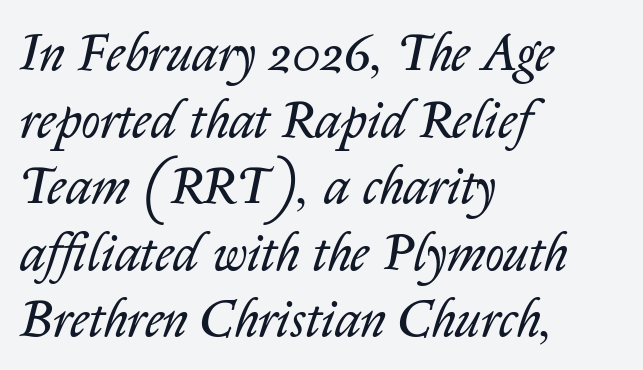
Q: Is the text bold? A: No.
Q: Is the text italic (slanted)? A: Yes, it leans right by about 14 degrees.
Q: Is the text underlined? A: No.
Q: How is the paragraph aligned? A: Left-aligned.
Q: Is the spacing between letters normal or unusually wide? A: Normal.
Q: Is the spacing between lines tight, normal or loose? A: Normal.
Q: Width (condensed, normal, or wide)? A: Normal.
Q: Stroke contrast? A: Low.
Q: x-height? A: Medium.
Q: Monospaced? A: No.
